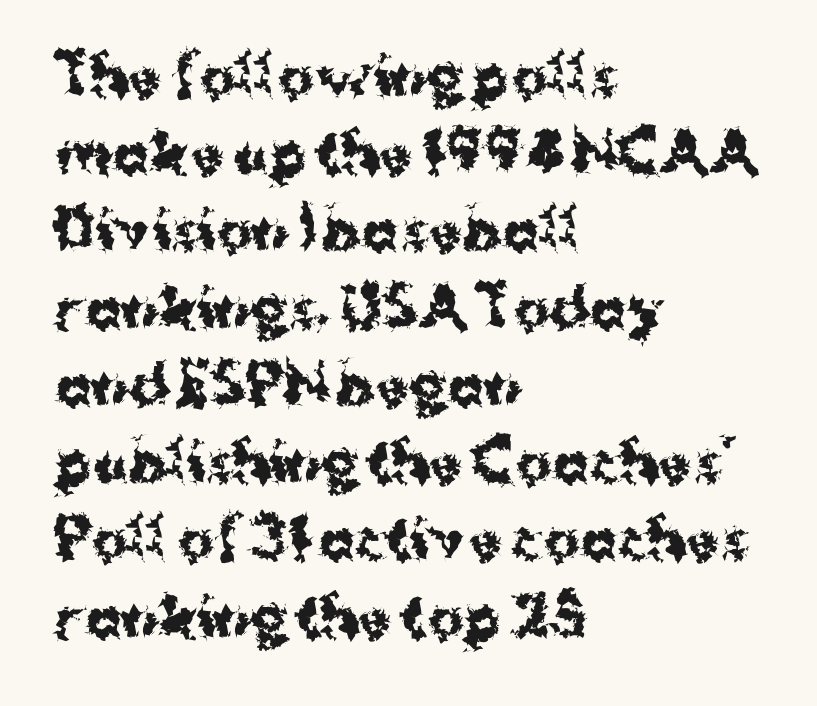
Style check: upright. Honestly, the letter spacing is just normal — you wouldn't notice it. The vertical gap from one line to the next is medium. Plenty of ink on the page — the face is bold. The zone under the glyphs is completely vacant.
